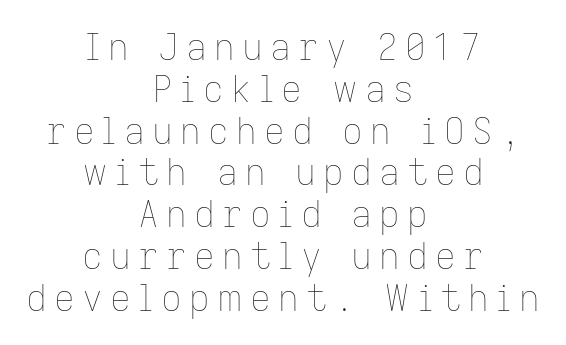
The zone under the glyphs is completely vacant. A typesetter would call this proportional, since set widths differ per character. There is plenty of visible air inserted between adjacent glyphs. Both edges are ragged and mirror each other, which tells us the setting is centered. The typography opts for an upright posture over an oblique one.
